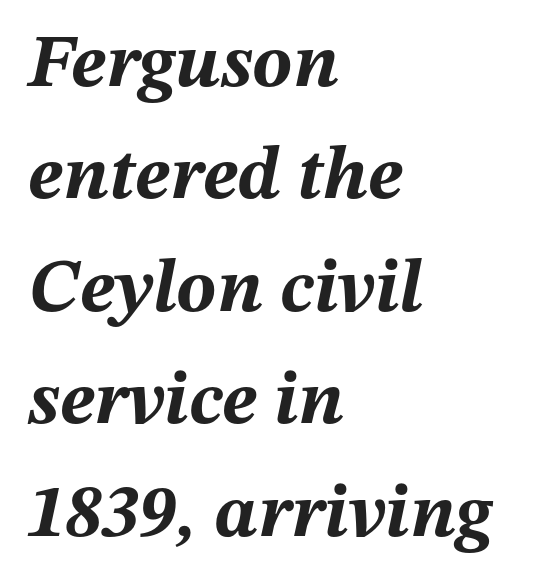
{"italic": "yes", "lean": "right", "slant_degrees": 12, "bold": "yes", "weight": "bold", "width": "normal", "stroke_contrast": "medium", "x_height": "medium", "monospaced": "no", "underline": "no", "align": "left", "line_spacing": "normal", "line_spacing_ratio": 1.5, "letter_spacing": "normal", "letter_spacing_em": 0.0, "glyph_px": 75}
